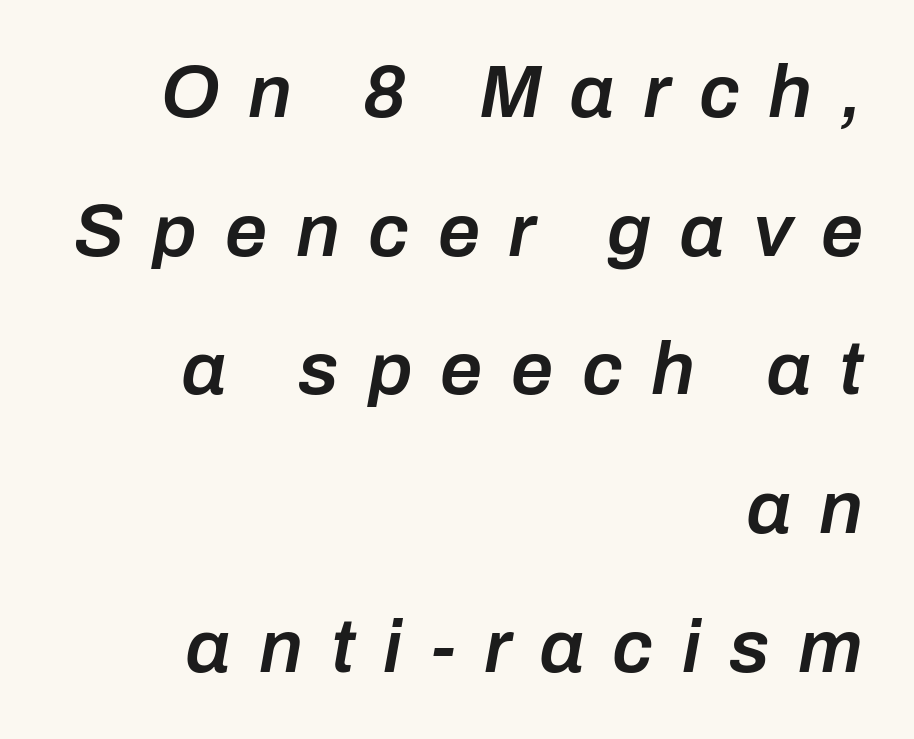
Check the space under the baseline: it is left empty. A somewhat darkened texture: the type is semibold rather than bold. Each letter keeps its own natural width here, so spacing adapts to shape. Someone cranked the tracking dial way up on this one. Line endings align vertically; line beginnings do not.
